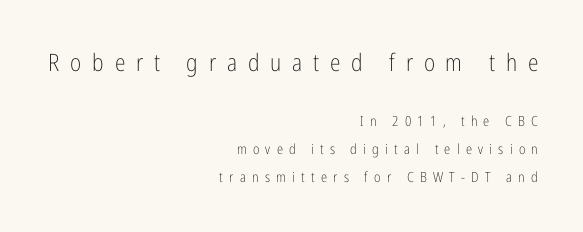
Q: Is the text bold? A: No.
Q: Is the text italic (slanted)? A: No, it is upright.
Q: Is the text underlined? A: No.
Q: How is the paragraph aligned? A: Right-aligned.
Q: Is the spacing between letters normal or unusually wide? A: Unusually wide.
Q: Is the spacing between lines tight, normal or loose? A: Loose.
Q: Which block of text is set in a larger size, the first (top) or the second (bottom)? A: The first (top) one.
